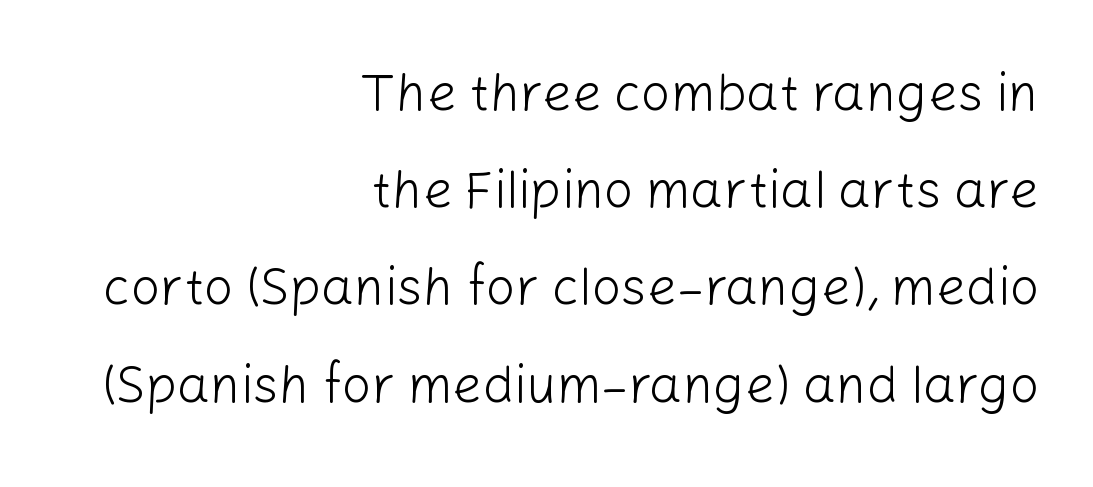
{"serif": "no", "italic": "no", "bold": "no", "weight": "light", "width": "normal", "stroke_contrast": "low", "x_height": "medium", "monospaced": "no", "underline": "no", "align": "right", "line_spacing_ratio": 1.87, "letter_spacing": "normal", "letter_spacing_em": 0.0, "glyph_px": 52}
